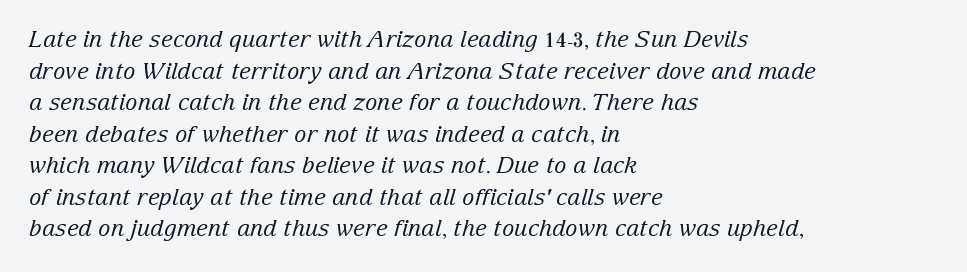
{"italic": "yes", "lean": "right", "slant_degrees": 15, "bold": "no", "underline": "no", "align": "left", "line_spacing": "normal", "line_spacing_ratio": 1.37, "letter_spacing": "normal", "letter_spacing_em": 0.0, "glyph_px": 23}
